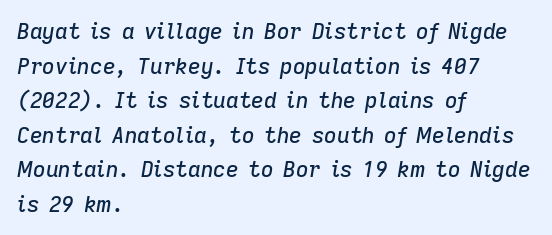
Q: Is the text italic (slanted)? A: Yes, it leans right by about 9 degrees.
Q: Is the text underlined? A: No.
Q: How is the paragraph aligned? A: Left-aligned.
Q: Is the spacing between letters normal or unusually wide? A: Normal.
Q: Is the spacing between lines tight, normal or loose? A: Normal.
